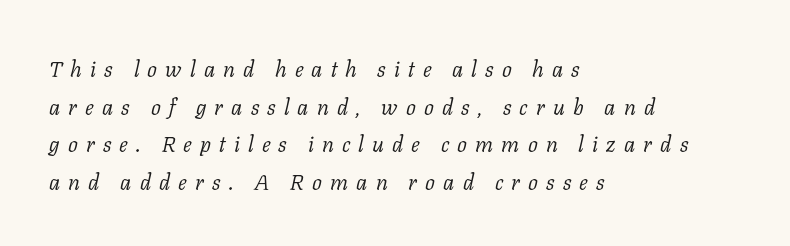
The image shows 22 px text type, italic (leaning right); set left-aligned, line spacing 1.71x, unusually wide letter spacing (+0.37 em), not underlined.
